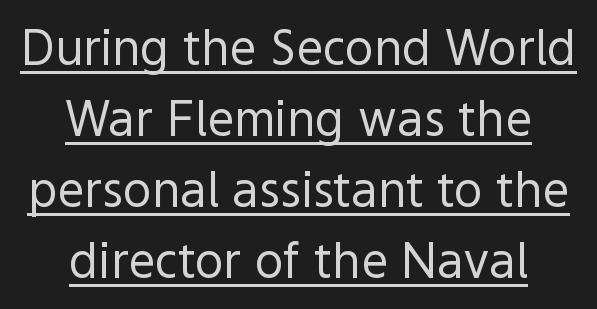
Looks like someone drew a line under every word here. Horizontal bands of white between lines are of average thickness. The tracking reads as untouched default to a designer's eye. Short and long lines alike share a common midpoint.
